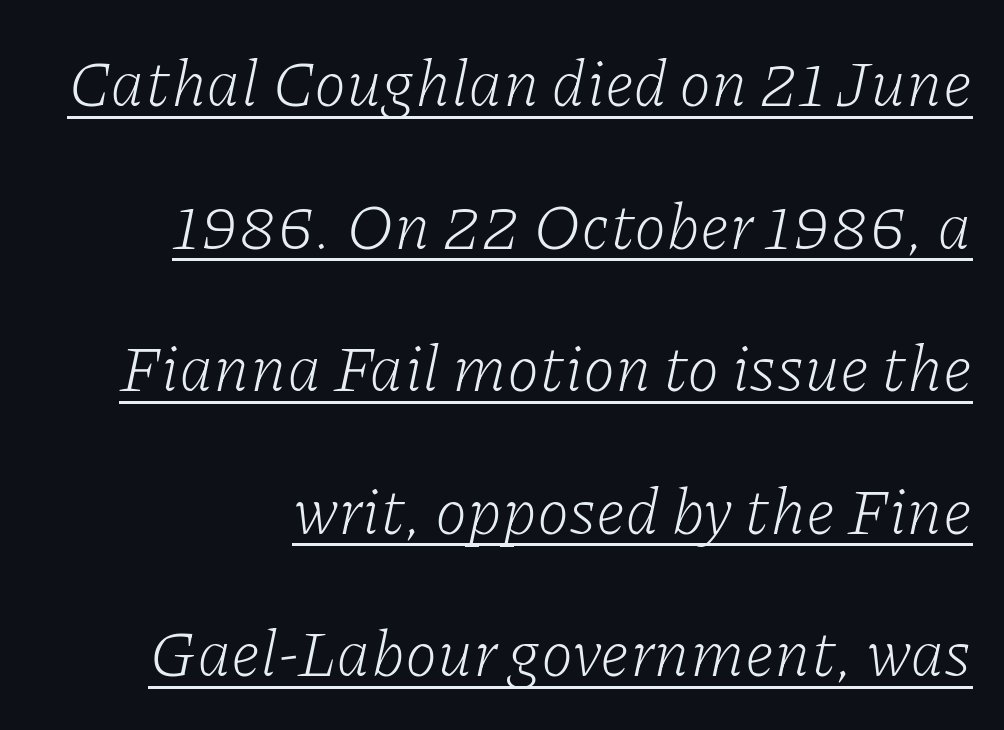
Q: Is the text bold? A: No.
Q: Is the text italic (slanted)? A: Yes, it leans right by about 11 degrees.
Q: Is the typeface a serif or a sans-serif typeface? A: Serif.
Q: Is the text underlined? A: Yes.
Q: Is the spacing between letters normal or unusually wide? A: Normal.
Q: Is the spacing between lines tight, normal or loose? A: Loose.
Q: Width (condensed, normal, or wide)? A: Normal.
Q: Stroke contrast? A: Low.
Q: x-height? A: Medium.
Q: Monospaced? A: No.
